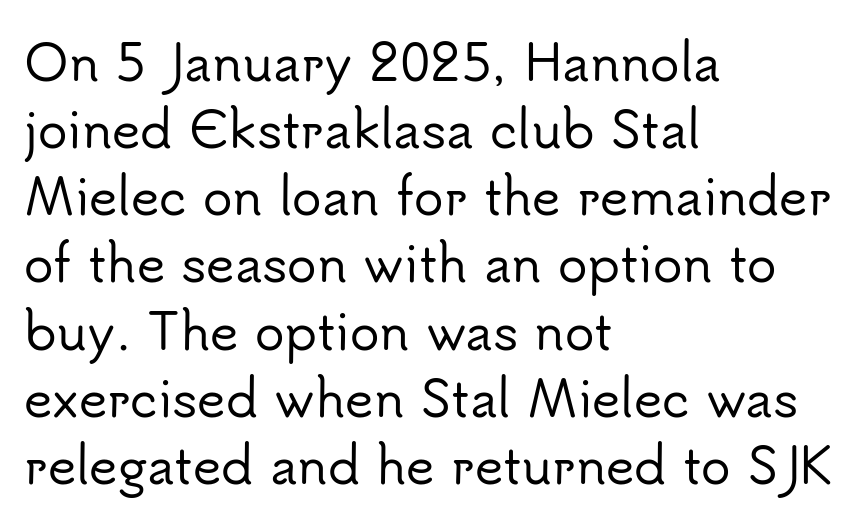
Q: Is the text italic (slanted)? A: No, it is upright.
Q: Is the typeface a serif or a sans-serif typeface? A: Sans-serif.
Q: Is the text underlined? A: No.
Q: How is the paragraph aligned? A: Left-aligned.
Q: Is the spacing between letters normal or unusually wide? A: Normal.
Q: Is the spacing between lines tight, normal or loose? A: Normal.
Q: Width (condensed, normal, or wide)? A: Normal.
Q: Stroke contrast? A: Low.
Q: x-height? A: Small.
Q: Monospaced? A: No.
